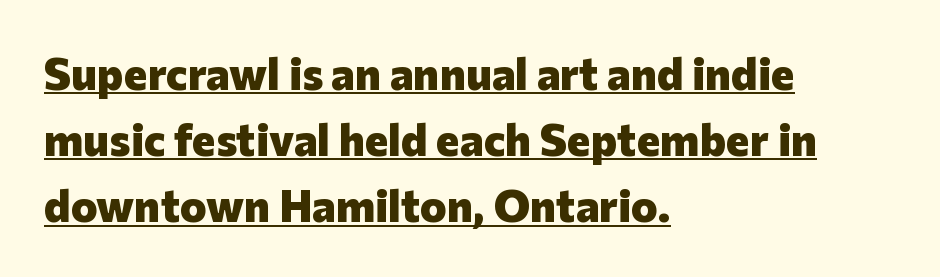
The image shows 45 px heavy sans-serif type, upright; set left-aligned, normal line spacing (1.47x), normal letter spacing, underlined; low stroke contrast and a medium x-height.
